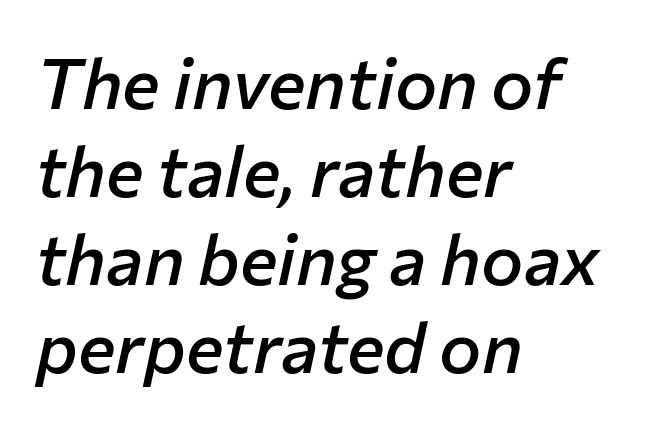
{"italic": "yes", "lean": "right", "slant_degrees": 12, "bold": "semi", "weight": "semibold", "width": "normal", "stroke_contrast": "low", "x_height": "medium", "monospaced": "no", "underline": "no", "align": "left", "line_spacing_ratio": 1.24, "letter_spacing": "normal", "letter_spacing_em": 0.0, "glyph_px": 71}
